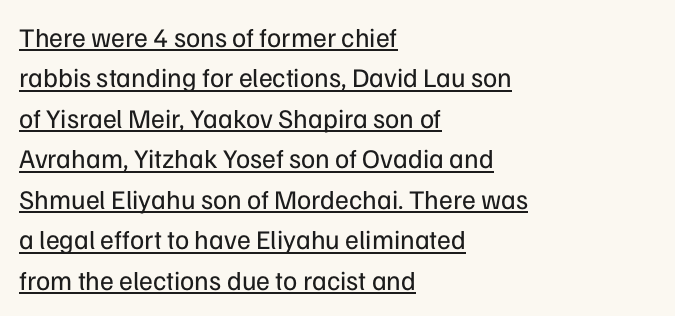
You can see a thin bar hugging the bottom of the glyphs. The rendering keeps characters at their native spacing. Letters have the restrained weight of plain body copy at most. No italicization has been applied; the sample stays upright. What's the leading like? Ordinary, nothing unusual.
